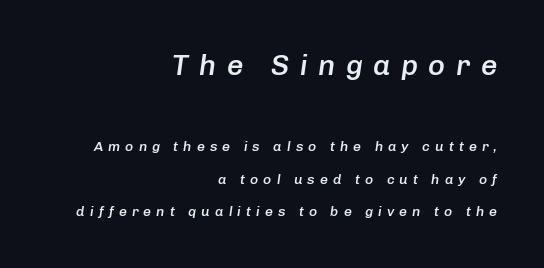
The image shows 29 px semibold type, italic (leaning right); set right-aligned, loose line spacing (2.32x), unusually wide letter spacing (+0.36 em), not underlined; the first (top) block is 2.07x larger; low stroke contrast and a medium x-height.
